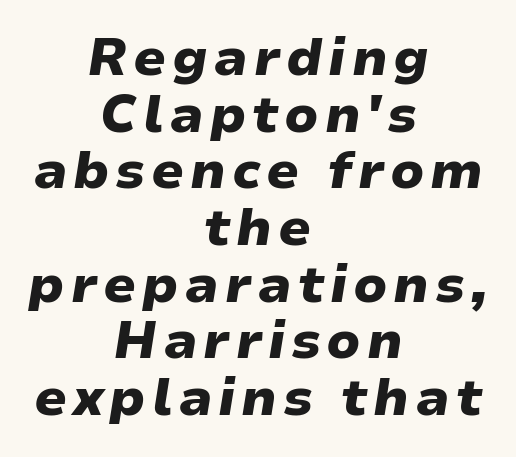
{"italic": "yes", "lean": "right", "slant_degrees": 9, "bold": "yes", "weight": "heavy", "width": "wide", "stroke_contrast": "low", "x_height": "medium", "monospaced": "no", "underline": "no", "align": "center", "line_spacing": "tight", "line_spacing_ratio": 1.09, "glyph_px": 52}
